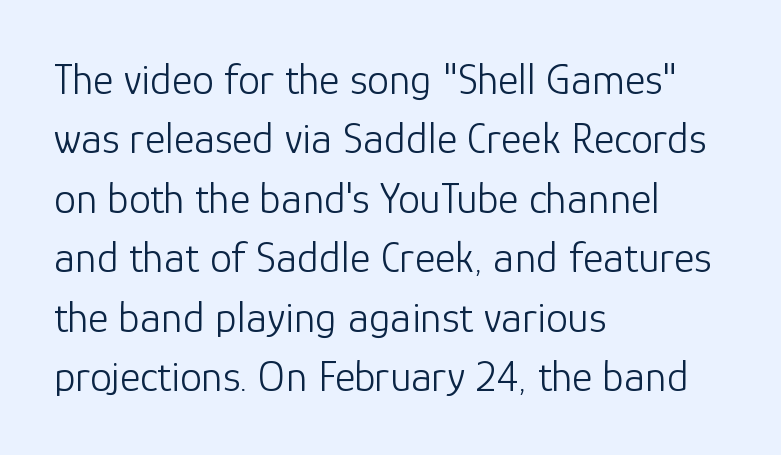
Q: Is the text bold? A: No.
Q: Is the text italic (slanted)? A: No, it is upright.
Q: Is the typeface a serif or a sans-serif typeface? A: Sans-serif.
Q: Is the text underlined? A: No.
Q: How is the paragraph aligned? A: Left-aligned.
Q: Is the spacing between letters normal or unusually wide? A: Normal.
Q: Is the spacing between lines tight, normal or loose? A: Normal.
Q: Width (condensed, normal, or wide)? A: Normal.
Q: Stroke contrast? A: Low.
Q: x-height? A: Medium.
Q: Monospaced? A: No.
